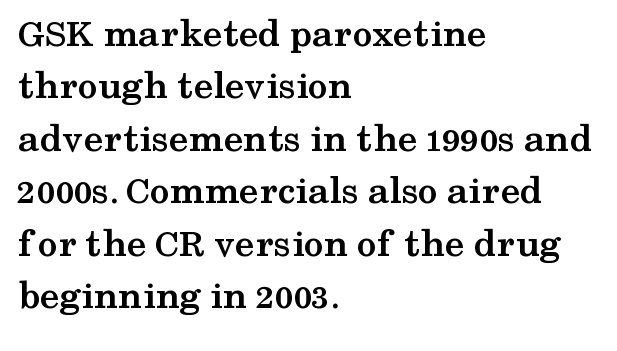
{"serif": "yes", "italic": "no", "bold": "yes", "weight": "semibold", "width": "wide", "stroke_contrast": "medium", "x_height": "medium", "monospaced": "no", "underline": "no", "align": "left", "line_spacing": "normal", "line_spacing_ratio": 1.31, "letter_spacing": "normal", "letter_spacing_em": 0.0, "glyph_px": 40}
